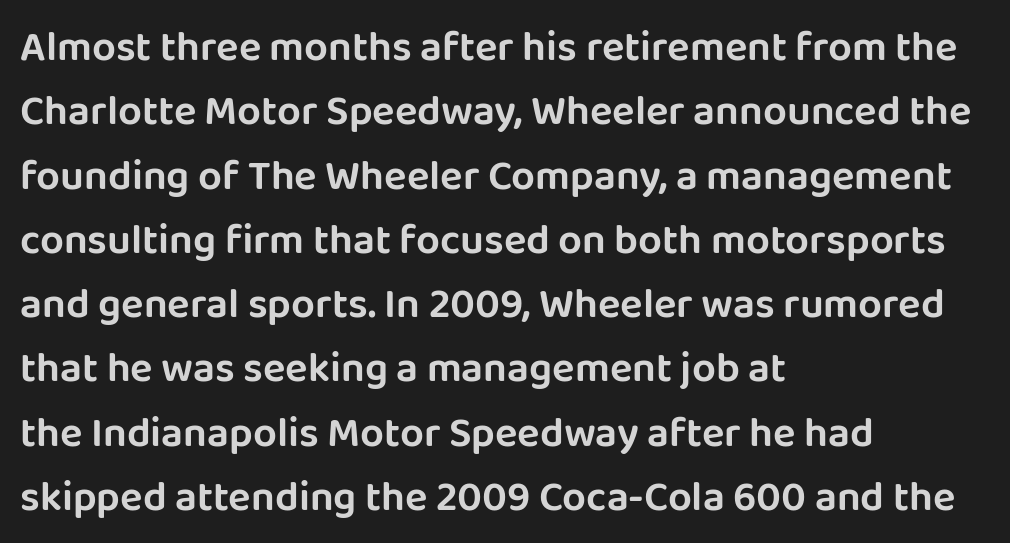
What's the leading like? Ordinary, nothing unusual. The rendering uses natural spacing where letterforms have individual widths. Style check: upright. Line beginnings align vertically; line endings do not. Compared with typical body copy, the letter spacing here is the same. In terms of letterform style, serifs are entirely absent.
